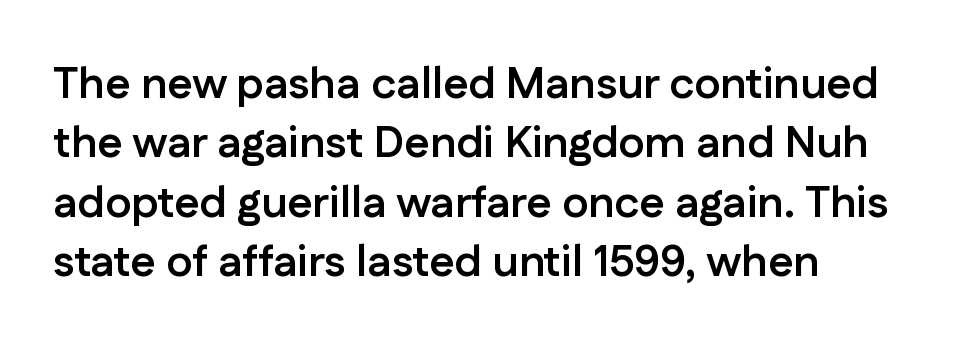
Q: Is the text bold? A: Yes.
Q: Is the text italic (slanted)? A: No, it is upright.
Q: Is the typeface a serif or a sans-serif typeface? A: Sans-serif.
Q: Is the text underlined? A: No.
Q: How is the paragraph aligned? A: Left-aligned.
Q: Is the spacing between letters normal or unusually wide? A: Normal.
Q: Is the spacing between lines tight, normal or loose? A: Normal.
Q: Width (condensed, normal, or wide)? A: Normal.
Q: Stroke contrast? A: Low.
Q: x-height? A: Medium.
Q: Monospaced? A: No.
